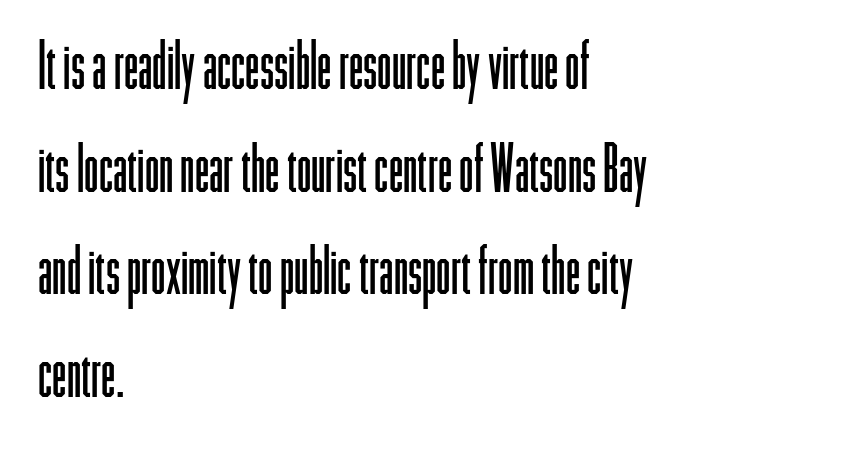
The image shows 65 px light, condensed sans-serif type, upright; set left-aligned, normal line spacing (1.58x), normal letter spacing, not underlined; low stroke contrast and a medium x-height.
